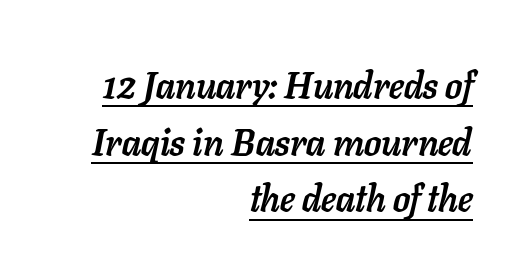
{"italic": "yes", "lean": "right", "slant_degrees": 11, "bold": "yes", "weight": "semibold", "width": "normal", "stroke_contrast": "low", "x_height": "medium", "monospaced": "no", "underline": "yes", "align": "right", "line_spacing": "normal", "line_spacing_ratio": 1.53, "letter_spacing": "normal", "letter_spacing_em": 0.0, "glyph_px": 37}
